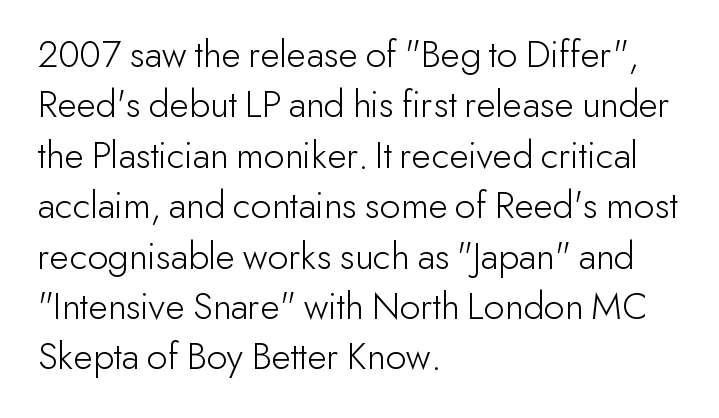
{"serif": "no", "italic": "no", "bold": "no", "weight": "light", "width": "normal", "stroke_contrast": "low", "x_height": "small", "monospaced": "no", "underline": "no", "align": "left", "line_spacing": "normal", "line_spacing_ratio": 1.26, "letter_spacing": "normal", "letter_spacing_em": 0.0, "glyph_px": 40}
